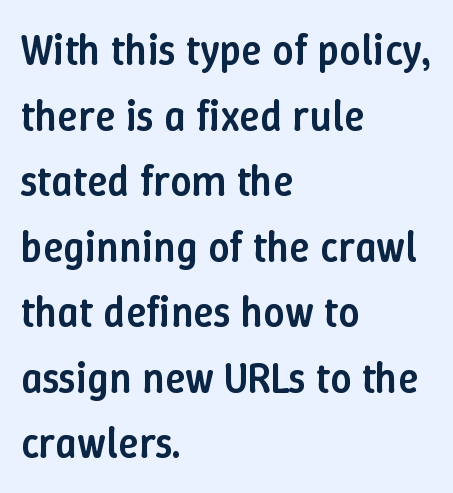
Check under the words: just untouched page. Quick note: interline space is typical. Does extra space separate the letters? No, they use regular spacing. The passage shown is semibold, sitting just below true bold. The passage shown is typed in a proportional face where columns would drift. Posture: straight, roman, zero tilt.
